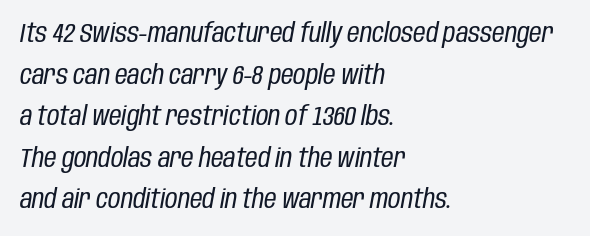
Q: Is the text bold? A: No.
Q: Is the text italic (slanted)? A: Yes, it leans right by about 10 degrees.
Q: Is the text underlined? A: No.
Q: How is the paragraph aligned? A: Left-aligned.
Q: Is the spacing between letters normal or unusually wide? A: Normal.
Q: Is the spacing between lines tight, normal or loose? A: Normal.
